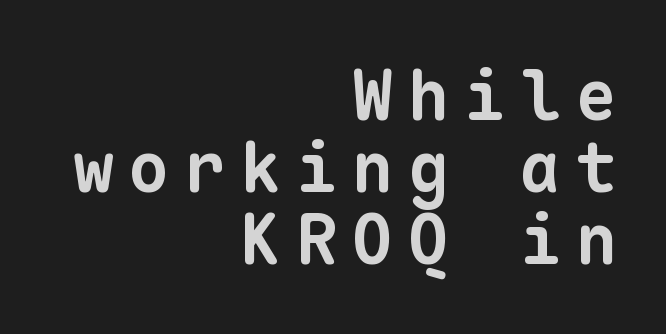
Students, note that the glyphs here are deliberately spaced far apart. Underlining? Definitely not there. Each letter's strokes conclude bluntly, with no projecting serifs. These lines stack with their right ends in a neat column. The letters march in equal steps, a hallmark of fixed-pitch type. The block of text is dense from top to bottom, with scant space between rows.
